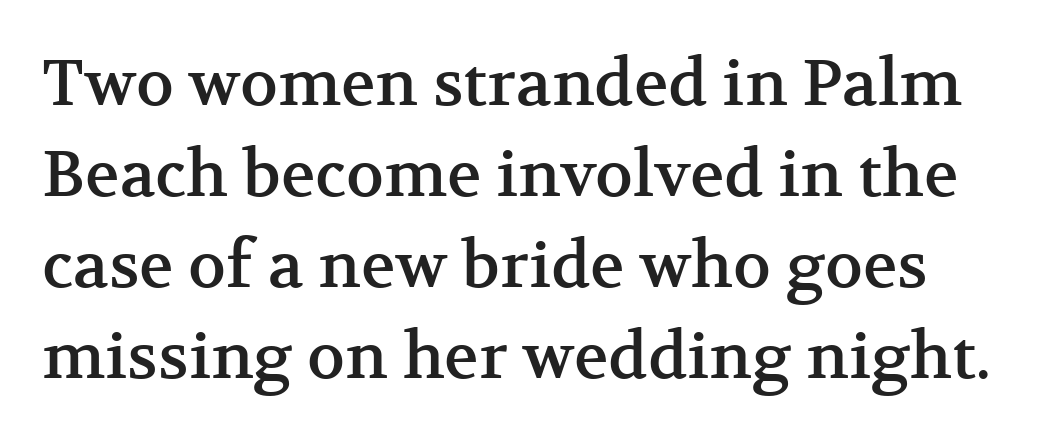
One glance says typical: line gaps are just what's usual. The rendering uses natural spacing where letterforms have individual widths. Descender tails drop into unmarked territory. Examine the stroke ends and you'll spot serifs. Does the lettering tilt? It doesn't — this is upright.
